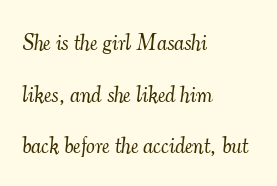
The image shows 22 px text type, italic (leaning right); set left-aligned, loose line spacing (2.35x), normal letter spacing, not underlined.
